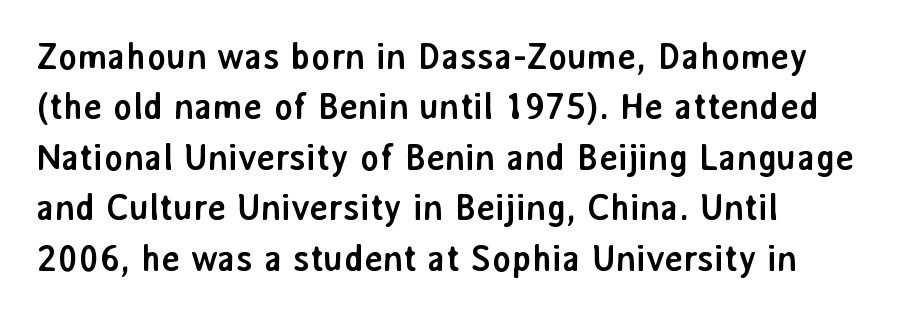
Line beginnings align vertically; line endings do not. Here the glyphs are tracked normally, forming tight word shapes. Evenly set lines give the paragraph a standard silhouette. Grotesque or geometric, the face here clearly has no serifs. A typesetter would mark this as roman, not italic.
